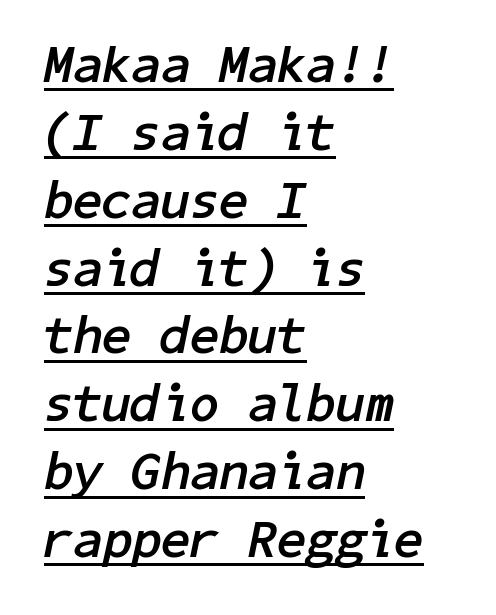
The image shows 53 px semibold type, italic (leaning right); set left-aligned, normal line spacing (1.28x), normal letter spacing, underlined; low stroke contrast and a medium x-height.
